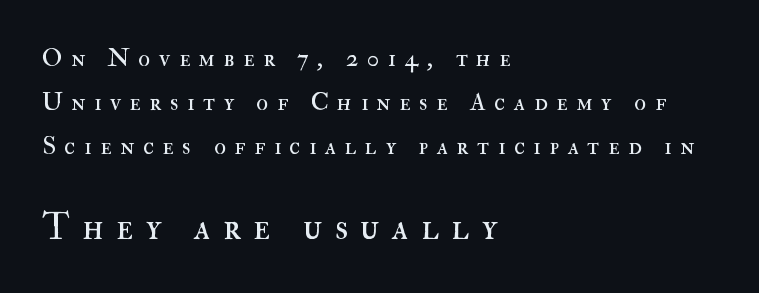
{"italic": "no", "bold": "no", "weight": "regular", "width": "normal", "stroke_contrast": "high", "x_height": "small", "monospaced": "no", "underline": "no", "align": "left", "line_spacing_ratio": 1.76, "letter_spacing": "wide", "letter_spacing_em": 0.34, "larger_block": "second", "size_ratio": 1.48, "glyph_px": 37}
